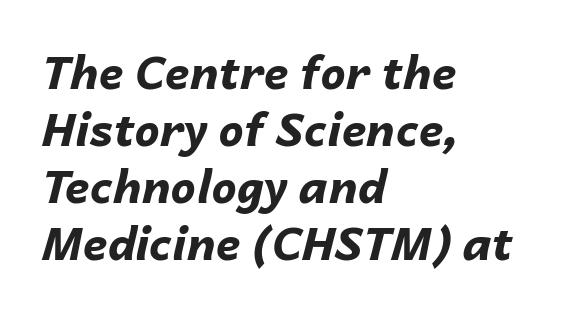
{"italic": "yes", "lean": "right", "slant_degrees": 14, "bold": "yes", "weight": "bold", "width": "normal", "stroke_contrast": "low", "x_height": "medium", "monospaced": "no", "underline": "no", "align": "left", "line_spacing": "normal", "line_spacing_ratio": 1.27, "letter_spacing": "normal", "letter_spacing_em": 0.0, "glyph_px": 45}
